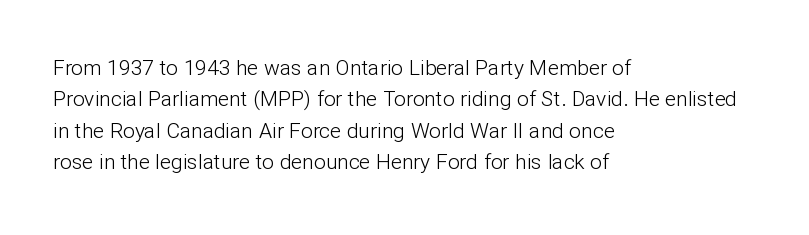
Each row of text sits above clean, open space. Italic? Not at all — the glyphs are vertical. Typeset ragged right — the left edge is the straight one. Each word holds together tightly as a unit, with standard inter-letter gaps. Interline gaps are of average width in this sample.
